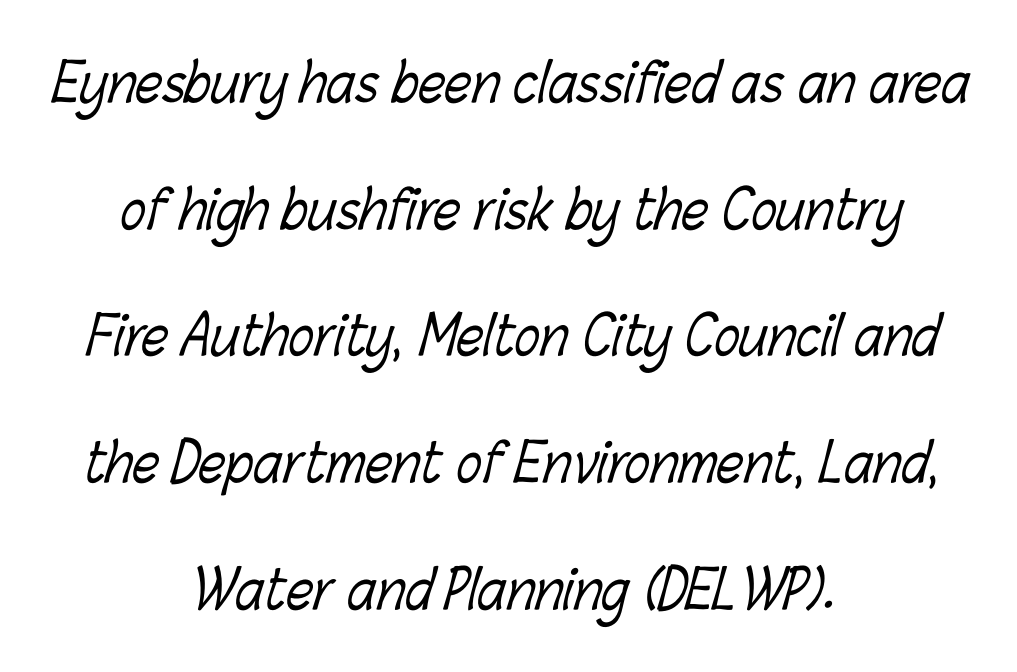
{"bold": "no", "weight": "light", "width": "condensed", "stroke_contrast": "low", "x_height": "medium", "monospaced": "no", "underline": "no", "align": "center", "line_spacing": "loose", "line_spacing_ratio": 2.39, "letter_spacing": "normal", "letter_spacing_em": 0.0, "glyph_px": 53}
